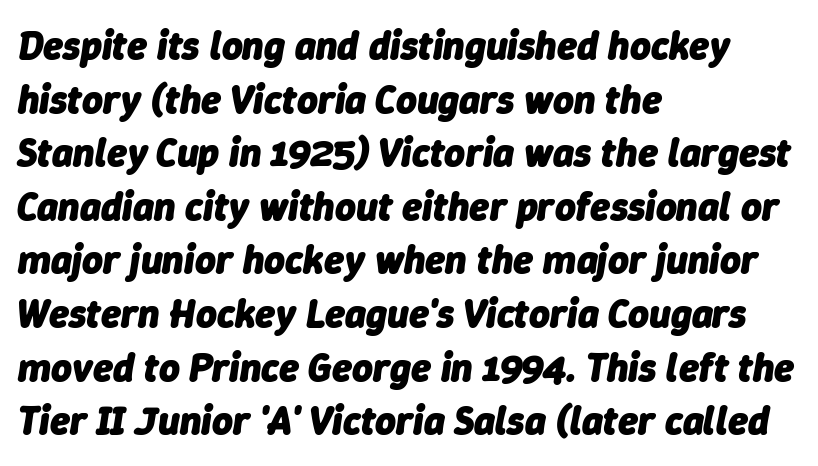
{"italic": "yes", "lean": "right", "slant_degrees": 9, "bold": "yes", "weight": "heavy", "width": "normal", "stroke_contrast": "low", "x_height": "medium", "monospaced": "no", "underline": "no", "align": "left", "line_spacing": "normal", "line_spacing_ratio": 1.34, "letter_spacing": "normal", "letter_spacing_em": 0.0, "glyph_px": 40}
